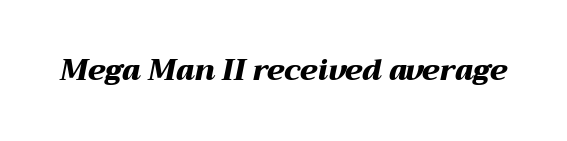
The image shows 29 px heavy, wide type, italic (leaning right); set normal letter spacing, not underlined; medium stroke contrast and a medium x-height.
